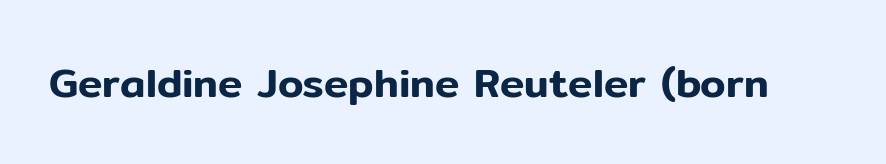
The image shows 41 px sans-serif type, upright; set normal letter spacing, not underlined; low stroke contrast and a medium x-height.
